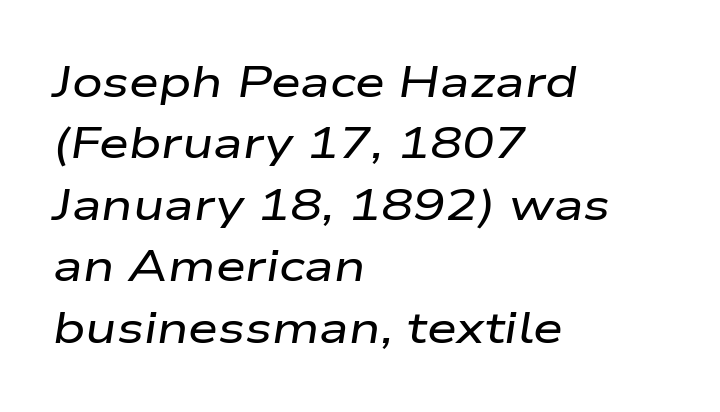
{"italic": "yes", "lean": "right", "slant_degrees": 9, "width": "wide", "stroke_contrast": "low", "x_height": "medium", "monospaced": "no", "underline": "no", "align": "left", "line_spacing": "normal", "line_spacing_ratio": 1.43, "letter_spacing": "normal", "letter_spacing_em": 0.0, "glyph_px": 43}
